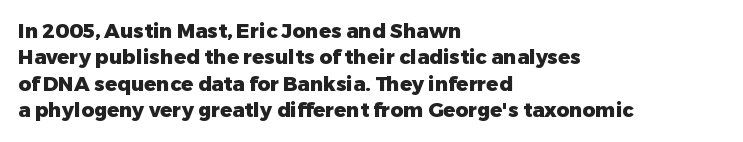
Q: Is the text bold? A: Yes.
Q: Is the text italic (slanted)? A: No, it is upright.
Q: Is the text underlined? A: No.
Q: How is the paragraph aligned? A: Left-aligned.
Q: Is the spacing between letters normal or unusually wide? A: Normal.
Q: Is the spacing between lines tight, normal or loose? A: Normal.
